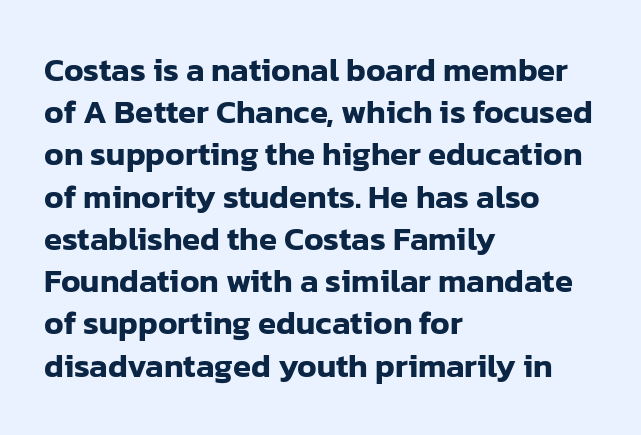
The image shows 33 px sans-serif type, upright; set left-aligned, normal line spacing (1.28x), normal letter spacing, not underlined; low stroke contrast and a medium x-height.
